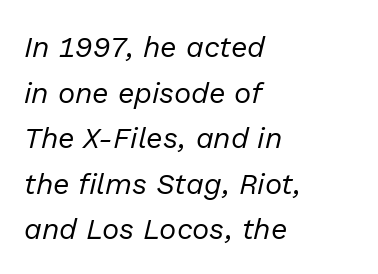
Q: Is the text bold? A: No.
Q: Is the text italic (slanted)? A: Yes, it leans right by about 13 degrees.
Q: Is the text underlined? A: No.
Q: How is the paragraph aligned? A: Left-aligned.
Q: Is the spacing between letters normal or unusually wide? A: Normal.
Q: Is the spacing between lines tight, normal or loose? A: Normal.
Q: Width (condensed, normal, or wide)? A: Normal.
Q: Stroke contrast? A: Low.
Q: x-height? A: Medium.
Q: Monospaced? A: No.
